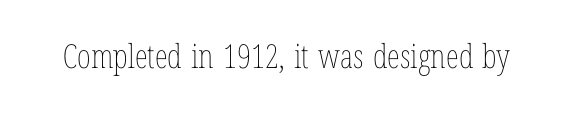
The image shows 33 px thin, condensed type, upright; set normal letter spacing, not underlined; low stroke contrast and a medium x-height.
